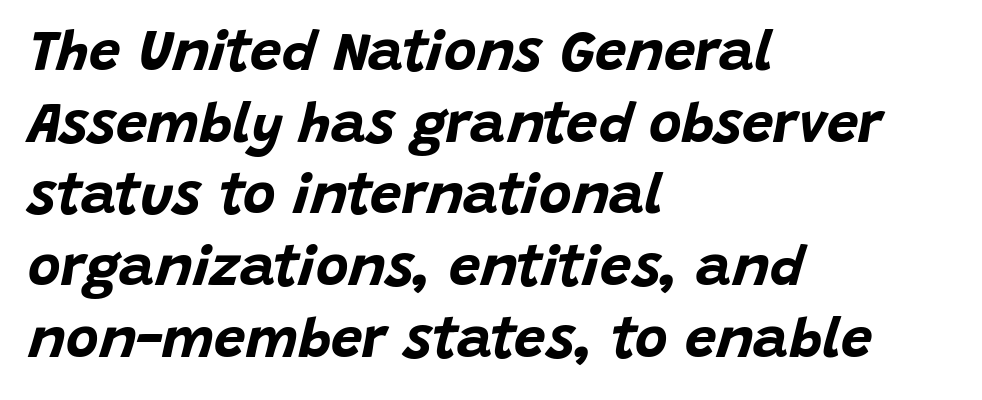
{"italic": "yes", "lean": "right", "slant_degrees": 15, "bold": "yes", "weight": "bold", "width": "normal", "stroke_contrast": "low", "x_height": "large", "monospaced": "no", "underline": "no", "align": "left", "line_spacing": "normal", "line_spacing_ratio": 1.28, "letter_spacing": "normal", "letter_spacing_em": 0.0, "glyph_px": 56}
